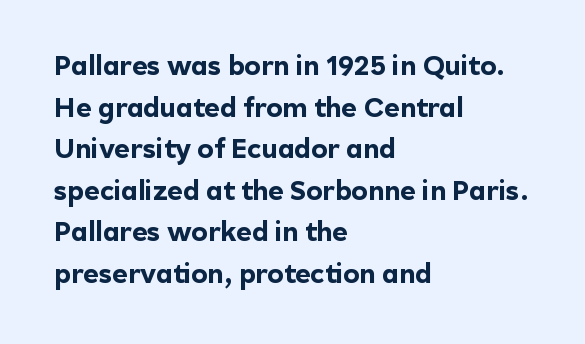
Q: Is the text bold? A: Yes.
Q: Is the text italic (slanted)? A: No, it is upright.
Q: Is the text underlined? A: No.
Q: How is the paragraph aligned? A: Left-aligned.
Q: Is the spacing between letters normal or unusually wide? A: Normal.
Q: Is the spacing between lines tight, normal or loose? A: Normal.
